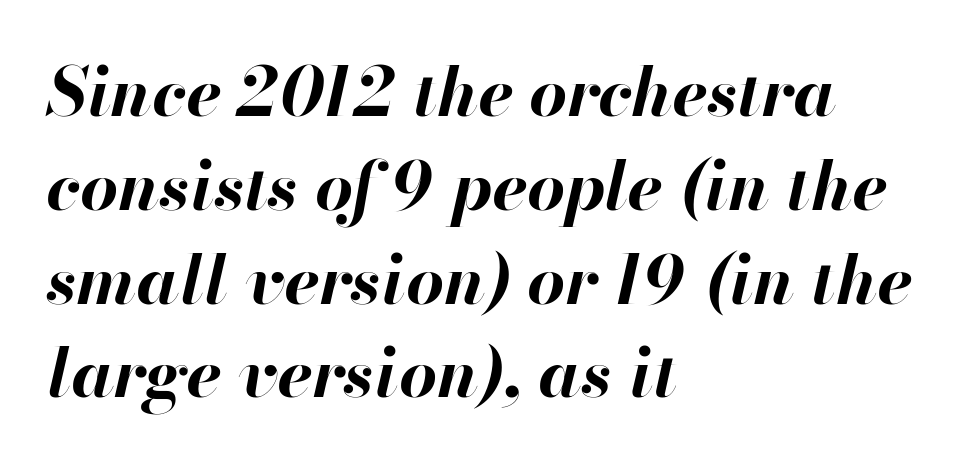
{"italic": "yes", "lean": "right", "slant_degrees": 13, "bold": "yes", "weight": "bold", "width": "normal", "stroke_contrast": "high", "x_height": "small", "monospaced": "no", "underline": "no", "align": "left", "line_spacing": "normal", "line_spacing_ratio": 1.4, "letter_spacing": "normal", "letter_spacing_em": 0.0, "glyph_px": 67}
